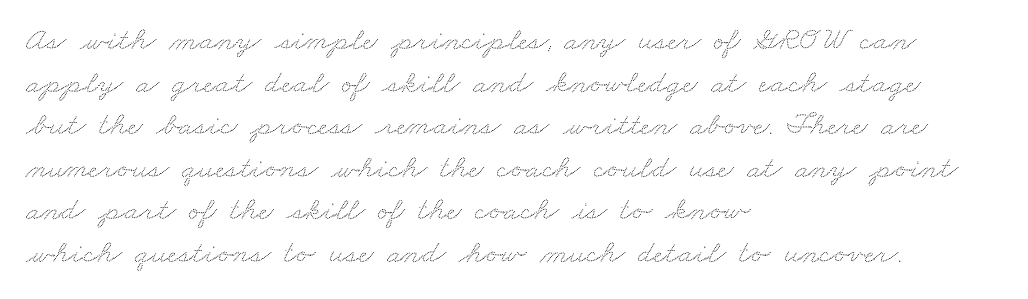
{"width": "wide", "stroke_contrast": "low", "x_height": "small", "monospaced": "no", "underline": "no", "align": "left", "line_spacing": "normal", "line_spacing_ratio": 1.29, "letter_spacing": "normal", "letter_spacing_em": 0.0, "glyph_px": 33}
